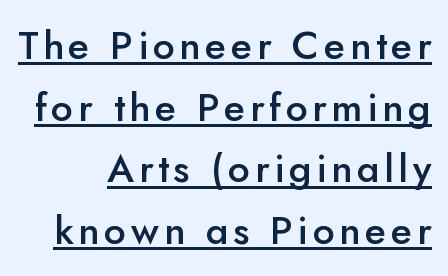
Q: Is the text bold? A: Semi-bold.
Q: Is the text italic (slanted)? A: No, it is upright.
Q: Is the typeface a serif or a sans-serif typeface? A: Sans-serif.
Q: Is the text underlined? A: Yes.
Q: How is the paragraph aligned? A: Right-aligned.
Q: Is the spacing between lines tight, normal or loose? A: Normal.
Q: Width (condensed, normal, or wide)? A: Normal.
Q: Stroke contrast? A: Low.
Q: x-height? A: Small.
Q: Monospaced? A: No.
